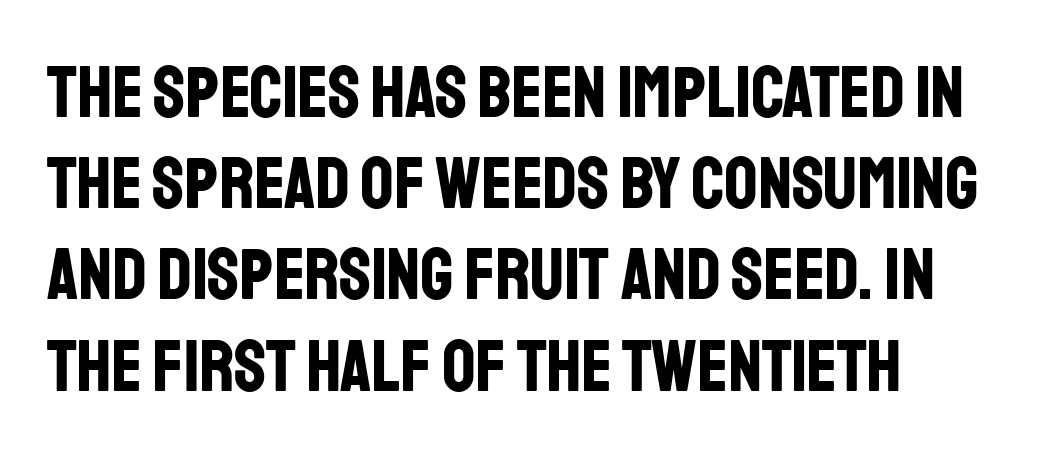
Q: Is the text bold? A: Yes.
Q: Is the text italic (slanted)? A: No, it is upright.
Q: Is the typeface a serif or a sans-serif typeface? A: Sans-serif.
Q: Is the text underlined? A: No.
Q: How is the paragraph aligned? A: Left-aligned.
Q: Is the spacing between letters normal or unusually wide? A: Normal.
Q: Is the spacing between lines tight, normal or loose? A: Normal.
Q: Width (condensed, normal, or wide)? A: Condensed.
Q: Stroke contrast? A: Low.
Q: x-height? A: Large.
Q: Monospaced? A: No.
